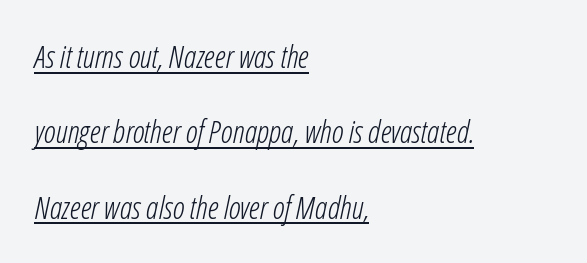
Casual observation: everything's shoved over to the left. A typesetter would call this proportional, since set widths differ per character. Stroke thickness stays within the range of a standard reading face or lighter. The space between consecutive lines is lavish. Designer's note — italics engaged. Default kerning and tracking; the words read as compact shapes.
